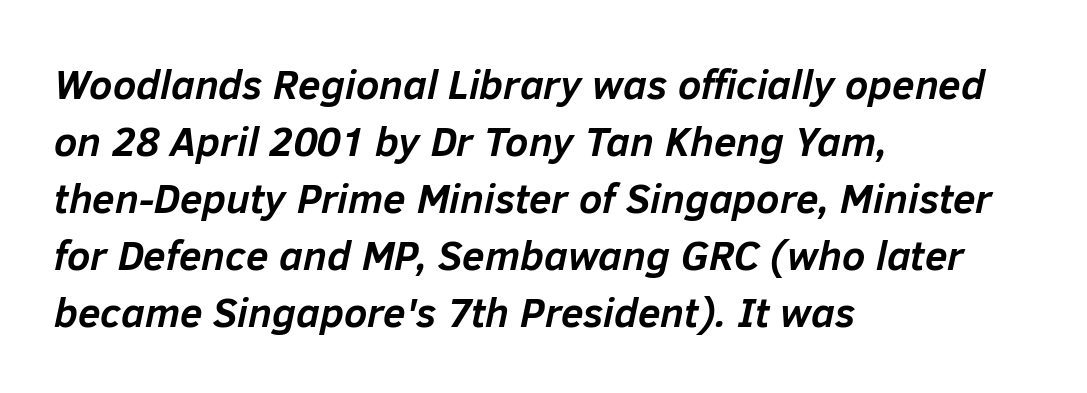
Honestly, there is no underline to notice here at all. Words appear dense and cohesive because spacing is normal. The block of text has a typical density, with ordinary space between rows. This sample has the flowing, uneven cadence of proportional lettering.
